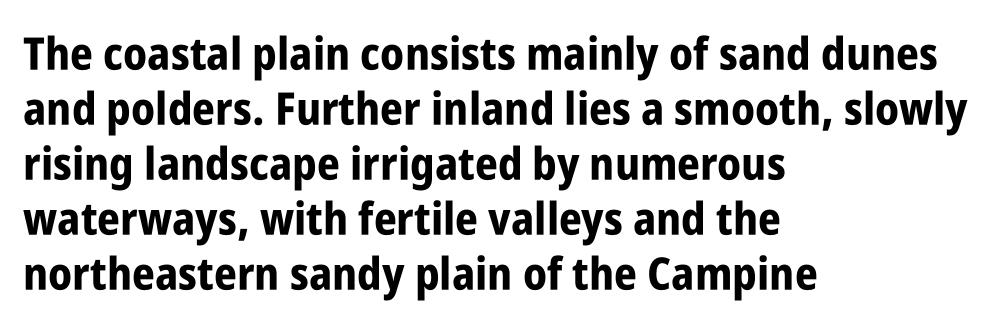
Q: Is the text bold? A: Yes.
Q: Is the text italic (slanted)? A: No, it is upright.
Q: Is the typeface a serif or a sans-serif typeface? A: Sans-serif.
Q: Is the text underlined? A: No.
Q: How is the paragraph aligned? A: Left-aligned.
Q: Is the spacing between letters normal or unusually wide? A: Normal.
Q: Width (condensed, normal, or wide)? A: Condensed.
Q: Stroke contrast? A: Low.
Q: x-height? A: Large.
Q: Monospaced? A: No.
